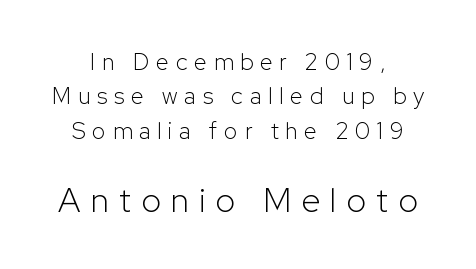
The strip under each line holds only bare page. Regarding serifs, this sample does without them. Here the second block reads like a headline and the first like body copy. The letters advance in unequal steps, a hallmark of proportional type.
